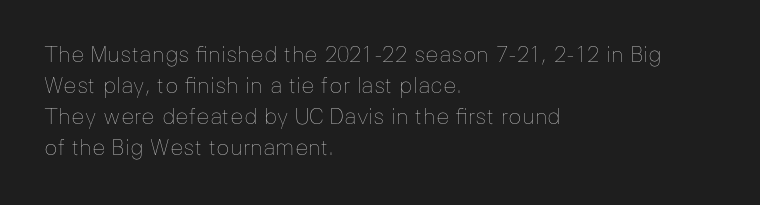
Q: Is the text bold? A: No.
Q: Is the text italic (slanted)? A: No, it is upright.
Q: Is the text underlined? A: No.
Q: How is the paragraph aligned? A: Left-aligned.
Q: Is the spacing between letters normal or unusually wide? A: Normal.
Q: Is the spacing between lines tight, normal or loose? A: Normal.
